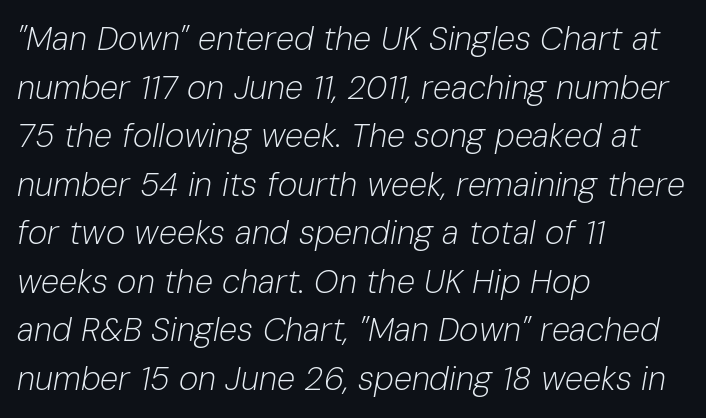
{"italic": "yes", "lean": "right", "slant_degrees": 10, "bold": "no", "weight": "light", "width": "normal", "stroke_contrast": "low", "x_height": "medium", "monospaced": "no", "underline": "no", "align": "left", "line_spacing": "normal", "line_spacing_ratio": 1.47, "letter_spacing": "normal", "letter_spacing_em": 0.0, "glyph_px": 33}
